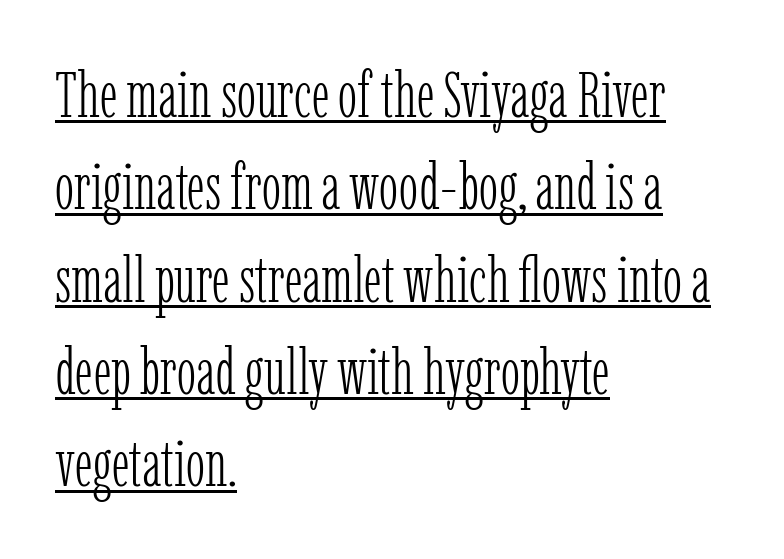
{"serif": "yes", "italic": "no", "bold": "no", "weight": "light", "width": "condensed", "stroke_contrast": "low", "x_height": "medium", "monospaced": "no", "underline": "yes", "align": "left", "line_spacing": "normal", "line_spacing_ratio": 1.42, "letter_spacing": "normal", "letter_spacing_em": 0.0, "glyph_px": 65}
